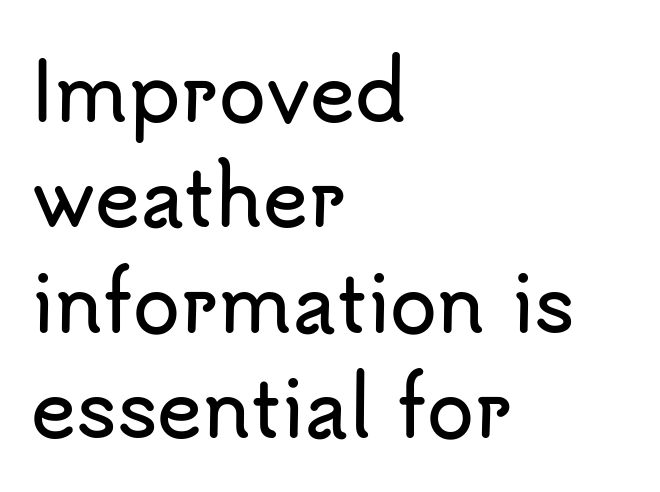
This sample is left-justified, so line endings fall wherever the words run out. These lines are composed in type without serifs. Every stem runs plumb, perpendicular to the baseline. There is no visible air inserted between adjacent glyphs. Varying glyph widths throughout — classic text-font behaviour.
